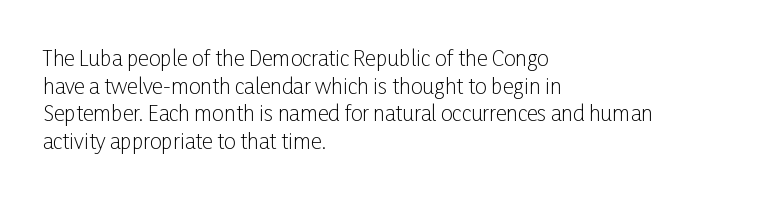
Q: Is the text bold? A: No.
Q: Is the text italic (slanted)? A: No, it is upright.
Q: Is the text underlined? A: No.
Q: How is the paragraph aligned? A: Left-aligned.
Q: Is the spacing between letters normal or unusually wide? A: Normal.
Q: Is the spacing between lines tight, normal or loose? A: Normal.
